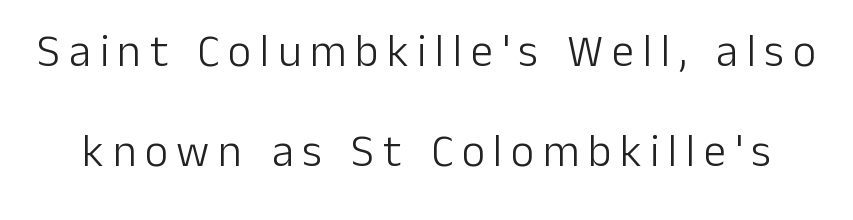
Q: Is the text bold? A: No.
Q: Is the text italic (slanted)? A: No, it is upright.
Q: Is the typeface a serif or a sans-serif typeface? A: Sans-serif.
Q: Is the text underlined? A: No.
Q: Is the spacing between lines tight, normal or loose? A: Loose.
Q: Width (condensed, normal, or wide)? A: Normal.
Q: Stroke contrast? A: Low.
Q: x-height? A: Medium.
Q: Monospaced? A: No.
